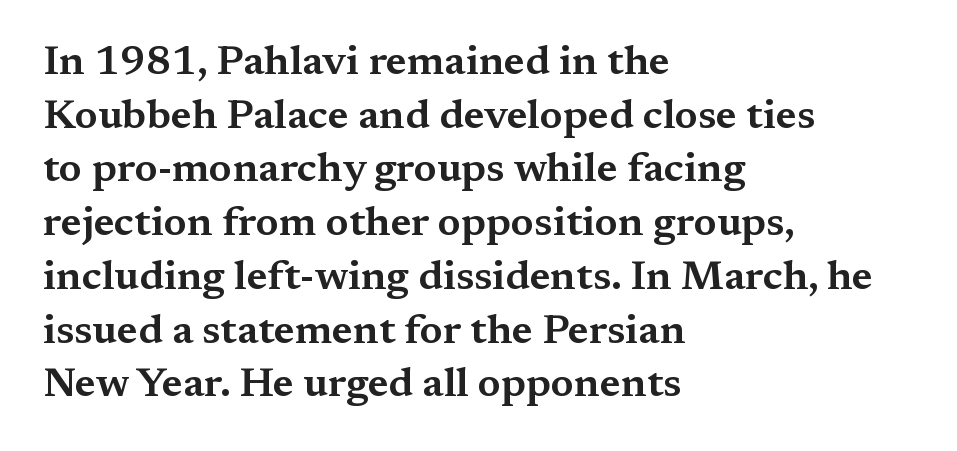
{"serif": "yes", "italic": "no", "width": "wide", "stroke_contrast": "medium", "x_height": "medium", "monospaced": "no", "underline": "no", "align": "left", "line_spacing": "normal", "line_spacing_ratio": 1.31, "letter_spacing": "normal", "letter_spacing_em": 0.0, "glyph_px": 41}
